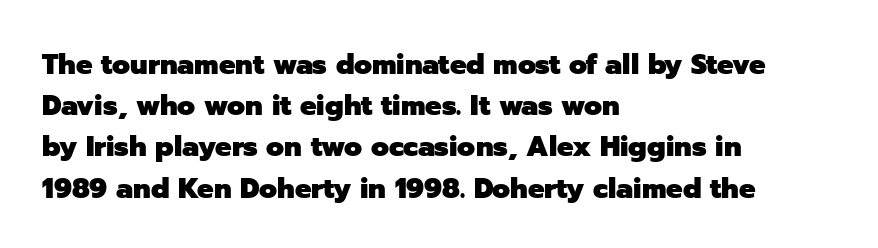
The image shows 29 px heavy sans-serif type, upright; set left-aligned, normal line spacing (1.42x), normal letter spacing, not underlined; low stroke contrast and a medium x-height.
